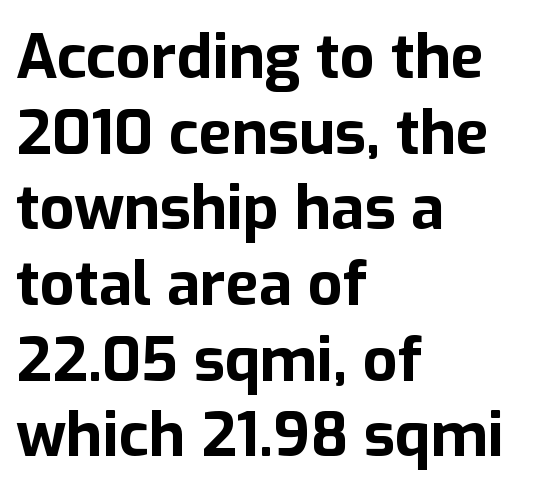
Q: Is the text bold? A: Yes.
Q: Is the text italic (slanted)? A: No, it is upright.
Q: Is the typeface a serif or a sans-serif typeface? A: Sans-serif.
Q: Is the text underlined? A: No.
Q: How is the paragraph aligned? A: Left-aligned.
Q: Is the spacing between letters normal or unusually wide? A: Normal.
Q: Width (condensed, normal, or wide)? A: Normal.
Q: Stroke contrast? A: Low.
Q: x-height? A: Medium.
Q: Monospaced? A: No.
